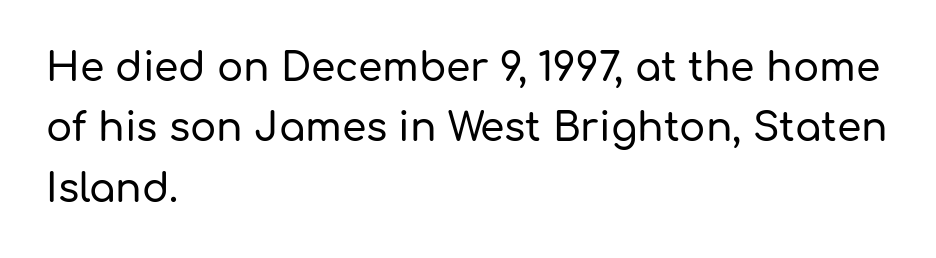
In terms of letterform style, serifs are entirely absent. Regular leading. The string is rendered with underlining switched off. Does the lettering tilt? It doesn't — this is upright. This rendering uses left alignment, leaving the right contour irregular. Proportional: the letters do not fall into vertical columns.
